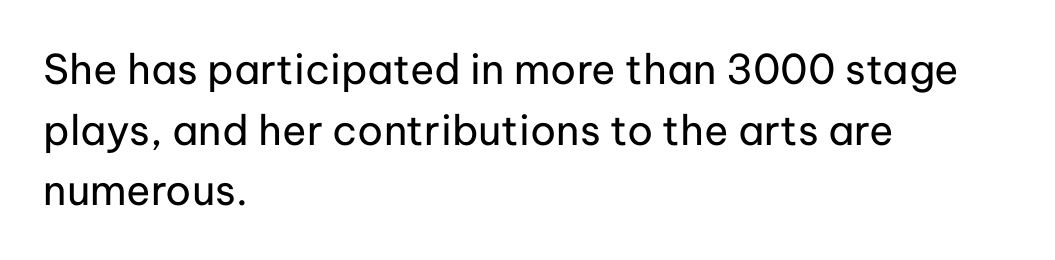
The image shows 41 px regular-weight sans-serif type, upright; set left-aligned, normal line spacing (1.48x), normal letter spacing, not underlined; low stroke contrast and a medium x-height.
